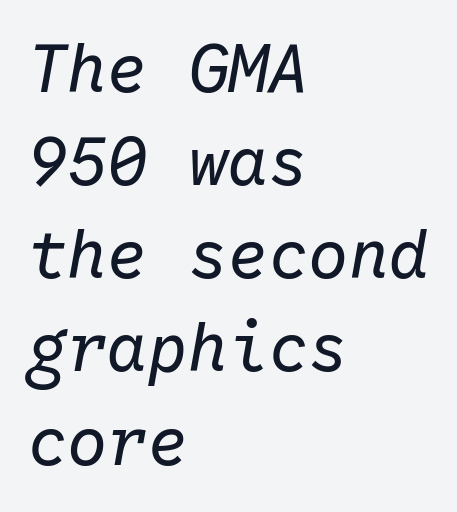
The image shows 67 px regular-weight type, italic (leaning right), monospaced; set left-aligned, normal line spacing (1.39x), normal letter spacing, not underlined; low stroke contrast and a medium x-height.
